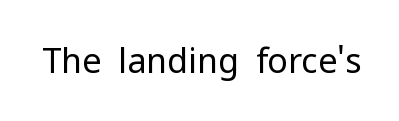
{"serif": "no", "italic": "no", "bold": "no", "weight": "regular", "width": "normal", "stroke_contrast": "low", "x_height": "medium", "monospaced": "no", "underline": "no", "letter_spacing": "normal", "letter_spacing_em": 0.0, "glyph_px": 34}
